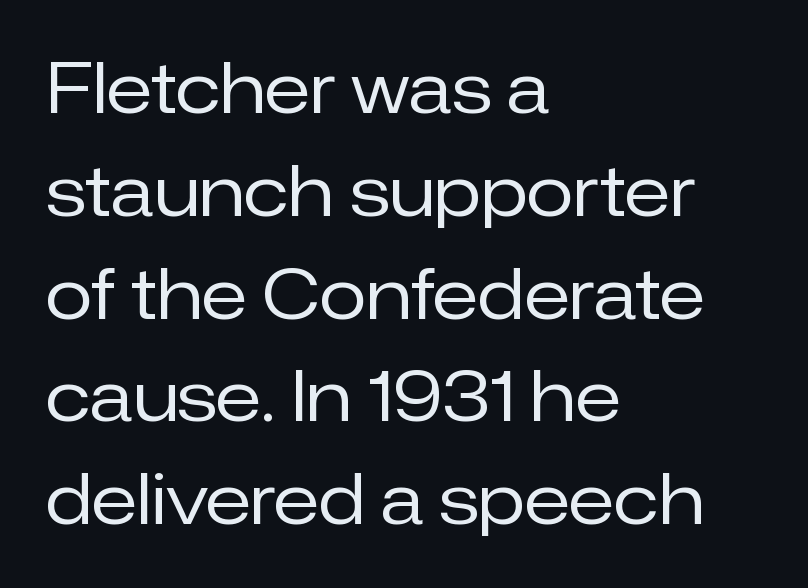
Q: Is the text bold? A: No.
Q: Is the text italic (slanted)? A: No, it is upright.
Q: Is the typeface a serif or a sans-serif typeface? A: Sans-serif.
Q: Is the text underlined? A: No.
Q: How is the paragraph aligned? A: Left-aligned.
Q: Is the spacing between letters normal or unusually wide? A: Normal.
Q: Is the spacing between lines tight, normal or loose? A: Normal.
Q: Width (condensed, normal, or wide)? A: Normal.
Q: Stroke contrast? A: Low.
Q: x-height? A: Medium.
Q: Monospaced? A: No.
